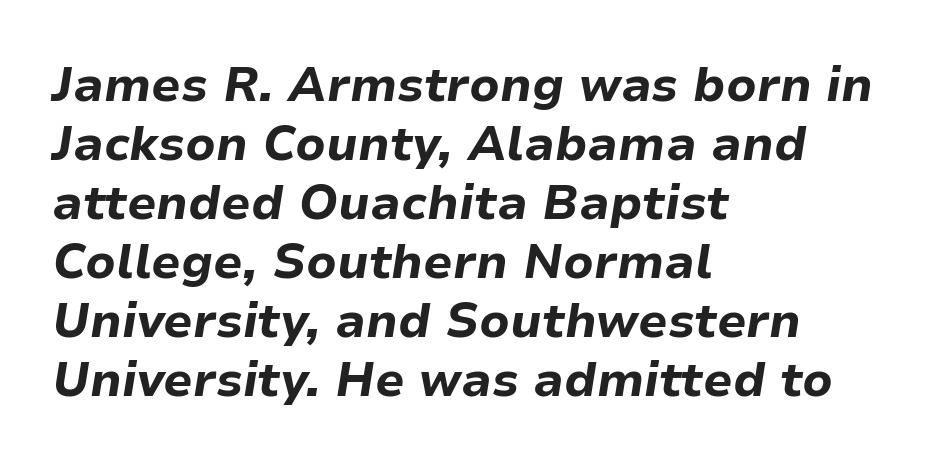
Glance below the letters and you will spot only blank space. Does extra space separate the letters? No, they use regular spacing. The typesetter chose a ragged-right arrangement here. Thick stems and heavy bowls — unmistakably bold.
